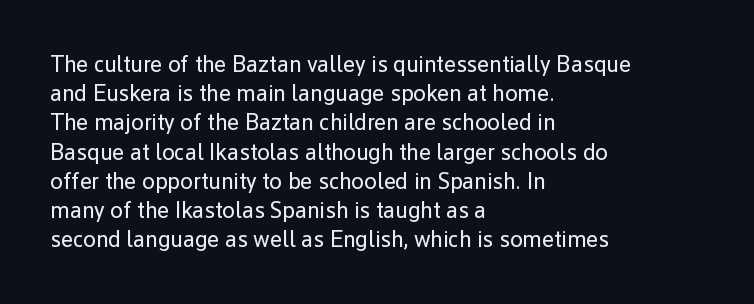
{"italic": "no", "bold": "no", "underline": "no", "align": "left", "line_spacing": "normal", "line_spacing_ratio": 1.27, "letter_spacing": "normal", "letter_spacing_em": 0.0, "glyph_px": 23}
